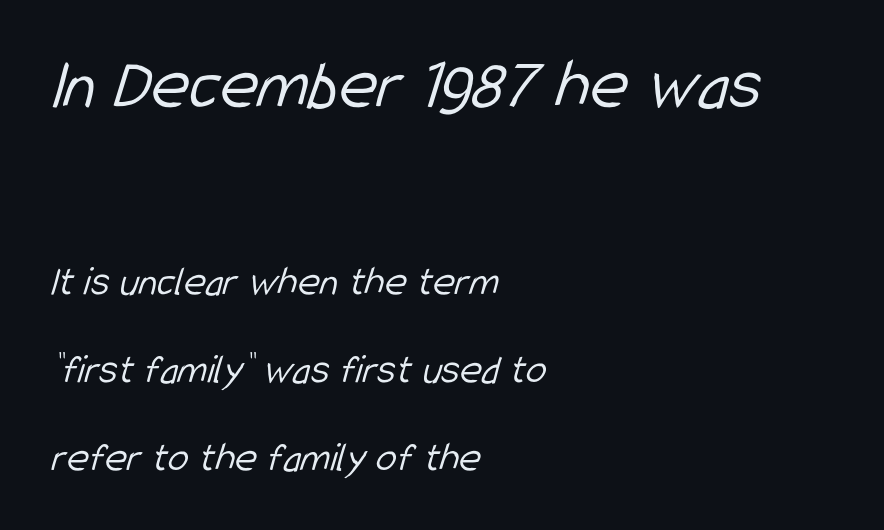
If you drew a ruler down the left edge, every line would touch it. This sample uses plain, unmodified letter spacing. Regarding serifs, this sample does without them. Just letters on the line, the space beneath them empty. The block of text is sparse from top to bottom, with ample space between rows.
